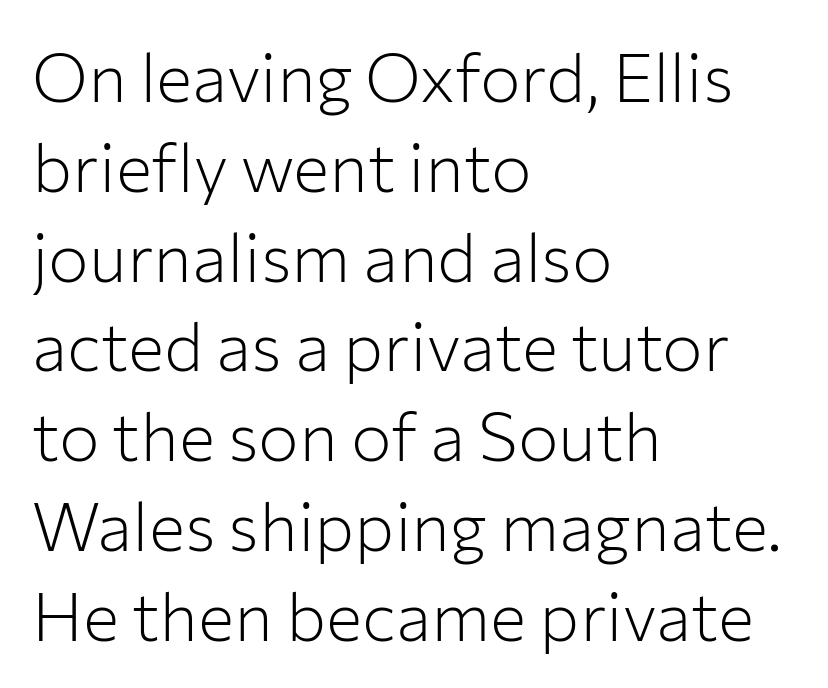
Q: Is the text bold? A: No.
Q: Is the text italic (slanted)? A: No, it is upright.
Q: Is the typeface a serif or a sans-serif typeface? A: Sans-serif.
Q: Is the text underlined? A: No.
Q: How is the paragraph aligned? A: Left-aligned.
Q: Is the spacing between letters normal or unusually wide? A: Normal.
Q: Is the spacing between lines tight, normal or loose? A: Normal.
Q: Width (condensed, normal, or wide)? A: Normal.
Q: Stroke contrast? A: Low.
Q: x-height? A: Medium.
Q: Monospaced? A: No.
